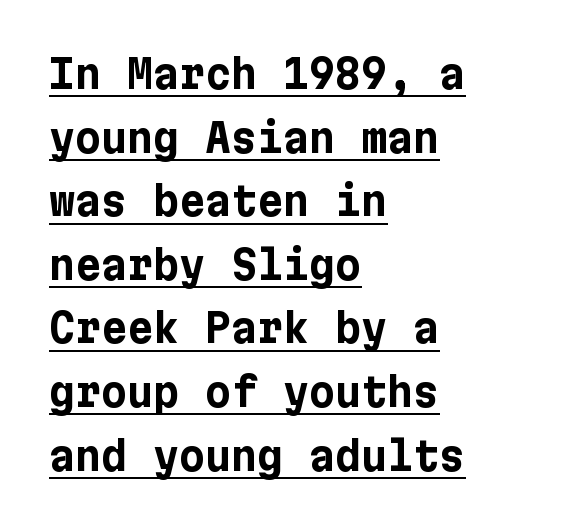
The image shows 40 px bold sans-serif type, upright; set left-aligned, normal line spacing (1.59x), normal letter spacing, underlined; low stroke contrast and a medium x-height.
